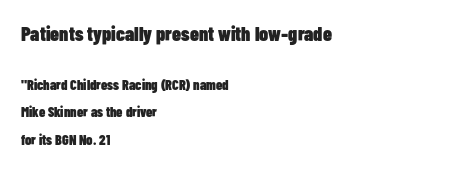
Tall strokes in this sample are plumb rather than angled. Typesetter's note — upper block bumped up in size, lower block left smaller. If you drew a ruler down the left edge, every line would touch it. Letter spacing: default. The string is rendered with underlining switched off. You could fit nearly another row in the gap between these rows.
